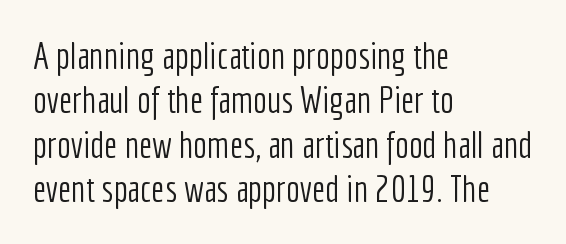
The font's upright variant was chosen for this text. Horizontally, the lines are justified to the leading edge only. Spacing verdict: proportional, widths tailored to each character. Only glyphs here, with clear space below each row. Default kerning and tracking; the words read as compact shapes.
